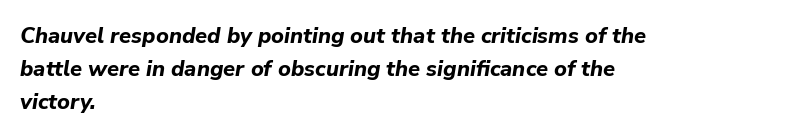
{"italic": "yes", "lean": "right", "slant_degrees": 9, "bold": "yes", "underline": "no", "align": "left", "line_spacing": "normal", "line_spacing_ratio": 1.51, "letter_spacing": "normal", "letter_spacing_em": 0.0, "glyph_px": 22}
